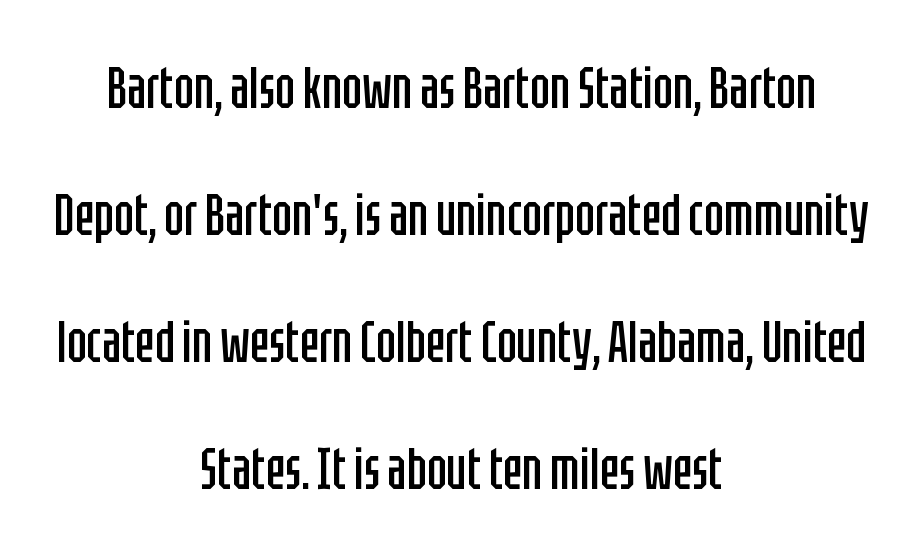
Q: Is the text bold? A: No.
Q: Is the text italic (slanted)? A: No, it is upright.
Q: Is the typeface a serif or a sans-serif typeface? A: Sans-serif.
Q: Is the text underlined? A: No.
Q: How is the paragraph aligned? A: Centered.
Q: Is the spacing between letters normal or unusually wide? A: Normal.
Q: Is the spacing between lines tight, normal or loose? A: Loose.
Q: Width (condensed, normal, or wide)? A: Condensed.
Q: Stroke contrast? A: Low.
Q: x-height? A: Large.
Q: Monospaced? A: No.
